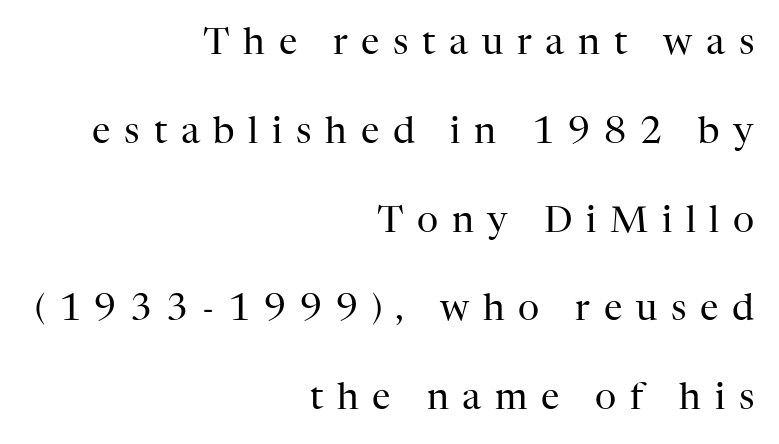
Q: Is the text bold? A: No.
Q: Is the text italic (slanted)? A: No, it is upright.
Q: Is the typeface a serif or a sans-serif typeface? A: Serif.
Q: Is the text underlined? A: No.
Q: How is the paragraph aligned? A: Right-aligned.
Q: Is the spacing between letters normal or unusually wide? A: Unusually wide.
Q: Is the spacing between lines tight, normal or loose? A: Loose.
Q: Width (condensed, normal, or wide)? A: Normal.
Q: Stroke contrast? A: High.
Q: x-height? A: Medium.
Q: Monospaced? A: No.
